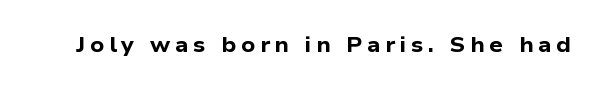
The image shows 21 px bold type; set unusually wide letter spacing (+0.22 em), not underlined.
